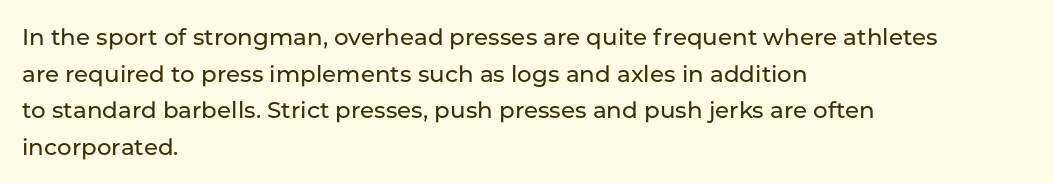
{"italic": "no", "underline": "no", "align": "left", "line_spacing": "normal", "line_spacing_ratio": 1.59, "letter_spacing": "normal", "letter_spacing_em": 0.0, "glyph_px": 23}
